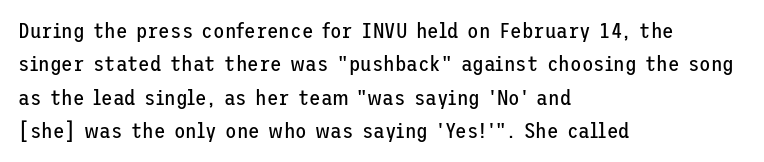
How would I describe the line gaps? Plain and ordinary. Weight: in the light-to-regular range. The type is set solid horizontally, with unmodified tracking. The lines are quadded left.
